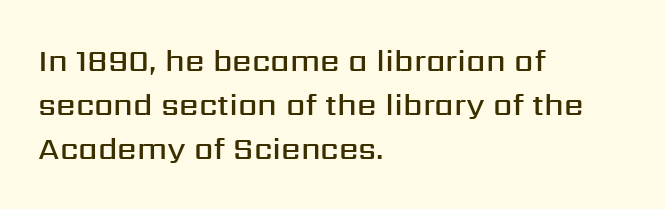
The image shows 31 px semibold sans-serif type, upright; set left-aligned, normal line spacing (1.42x), normal letter spacing, not underlined; medium stroke contrast and a medium x-height.
